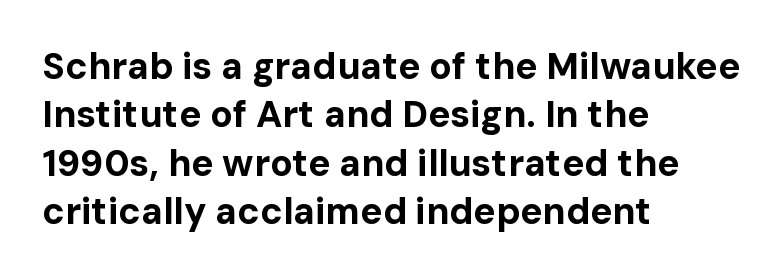
Check under the words: just untouched page. There is no visible air inserted between adjacent glyphs. Note the varied advance widths — an 'i' is clearly narrower than an 'm'. What kind of face is this? One without serifs — a sans.
